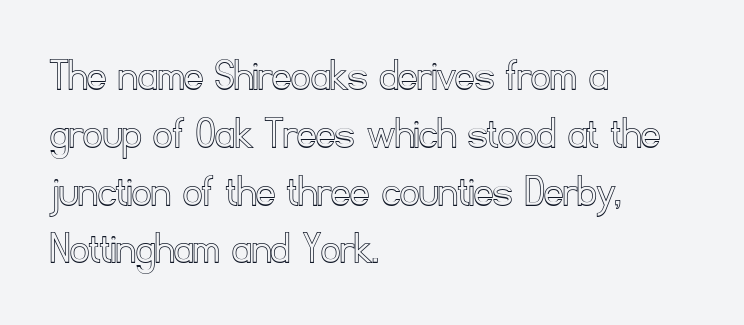
{"italic": "no", "width": "normal", "x_height": "small", "monospaced": "no", "underline": "no", "align": "left", "line_spacing_ratio": 1.23, "letter_spacing": "normal", "letter_spacing_em": 0.0, "glyph_px": 47}
